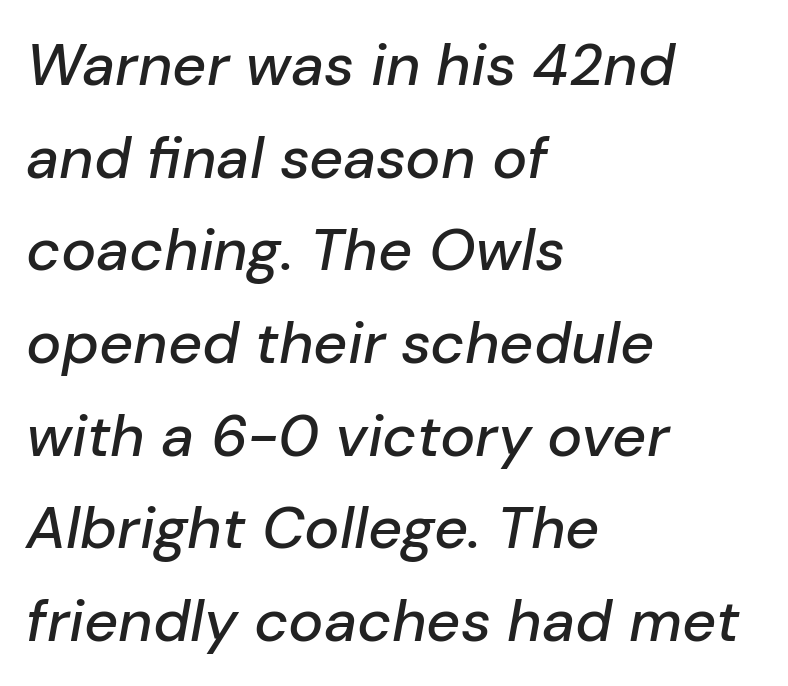
Here the glyphs are tracked normally, forming tight word shapes. A typesetter would call this proportional, since set widths differ per character. The designer left line spacing at the default. Descenders are the only things crossing below the line. Is the type slanted? Yes — the strokes lean at a clear angle. Compared with a centered layout, this one pins lines to the left instead.
